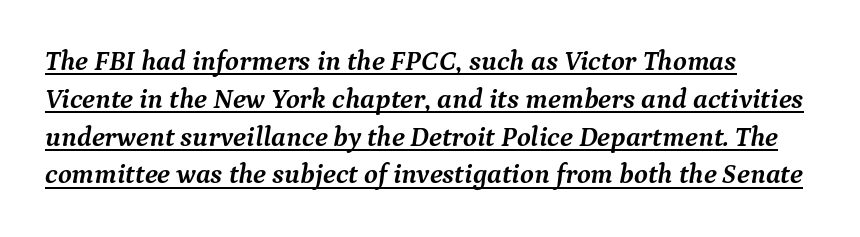
{"serif": "yes", "italic": "yes", "lean": "right", "slant_degrees": 9, "bold": "yes", "weight": "semibold", "width": "normal", "stroke_contrast": "medium", "x_height": "medium", "monospaced": "no", "underline": "yes", "align": "left", "line_spacing": "normal", "line_spacing_ratio": 1.35, "letter_spacing": "normal", "letter_spacing_em": 0.0, "glyph_px": 28}
